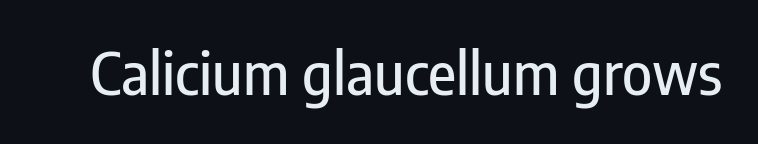
Posture: vertical. Standard letterfit; no display-style spreading of the glyphs. The face used here is proportionally spaced, like ordinary book or web type. The rendering shows plain stroke endings on the letterforms — a sans-serif design. The zone under the glyphs is completely vacant.
